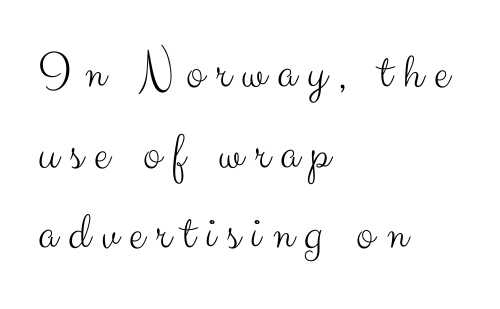
The image shows 53 px light sans-serif type; set left-aligned, normal line spacing (1.52x), unusually wide letter spacing (+0.21 em), not underlined; medium stroke contrast and a small x-height.
